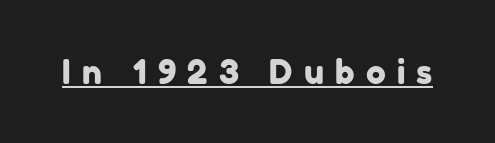
Does extra space separate the letters? Yes, quite a lot of it. Caption: lettering with a line underneath. I'd call this a sans setting — the letters go barefoot. Do the characters align in a grid? No, the font is proportional.
